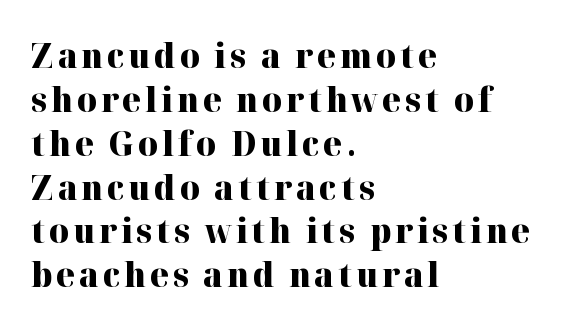
{"serif": "yes", "italic": "no", "bold": "yes", "weight": "heavy", "width": "normal", "stroke_contrast": "high", "x_height": "medium", "monospaced": "no", "underline": "no", "align": "left", "line_spacing": "normal", "line_spacing_ratio": 1.29, "glyph_px": 34}
